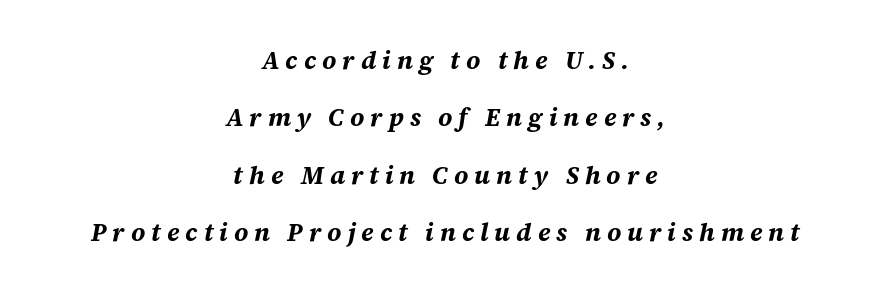
Q: Is the text bold? A: Yes.
Q: Is the text italic (slanted)? A: Yes, it leans right by about 12 degrees.
Q: Is the text underlined? A: No.
Q: How is the paragraph aligned? A: Centered.
Q: Is the spacing between letters normal or unusually wide? A: Unusually wide.
Q: Is the spacing between lines tight, normal or loose? A: Loose.
